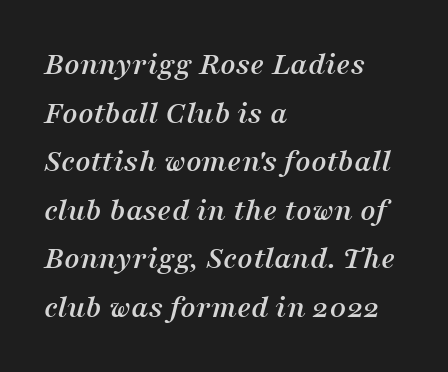
Think of a printed novel: that variable character pitch is what you see here. Notice how the stems are inclined rather than vertical — that's the hallmark of italics. Letters rest on an invisible, unmarked baseline. Stroke terminals: seriffed. Default kerning and tracking; the words read as compact shapes.
